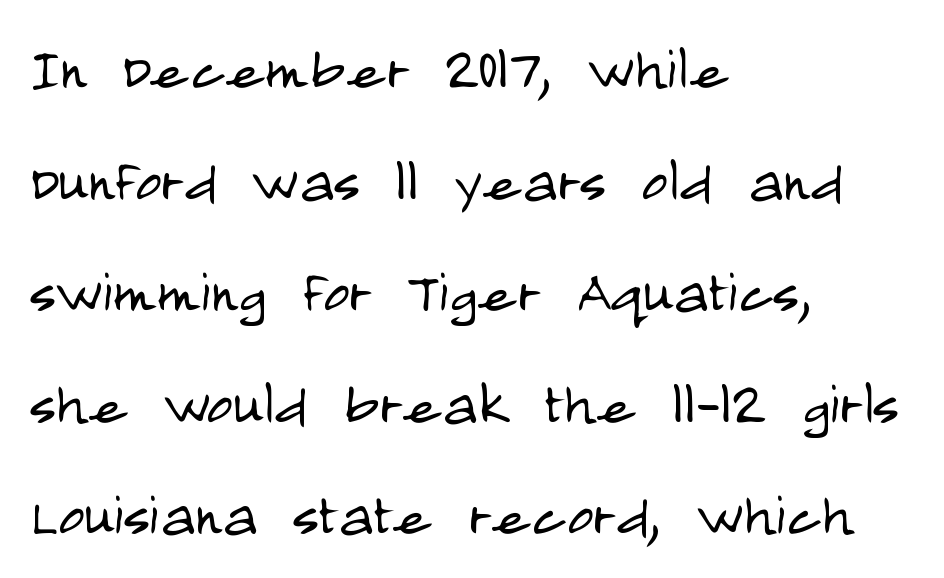
The image shows 72 px light, condensed sans-serif type, upright; set left-aligned, normal line spacing (1.55x), normal letter spacing, not underlined; low stroke contrast and a large x-height.
